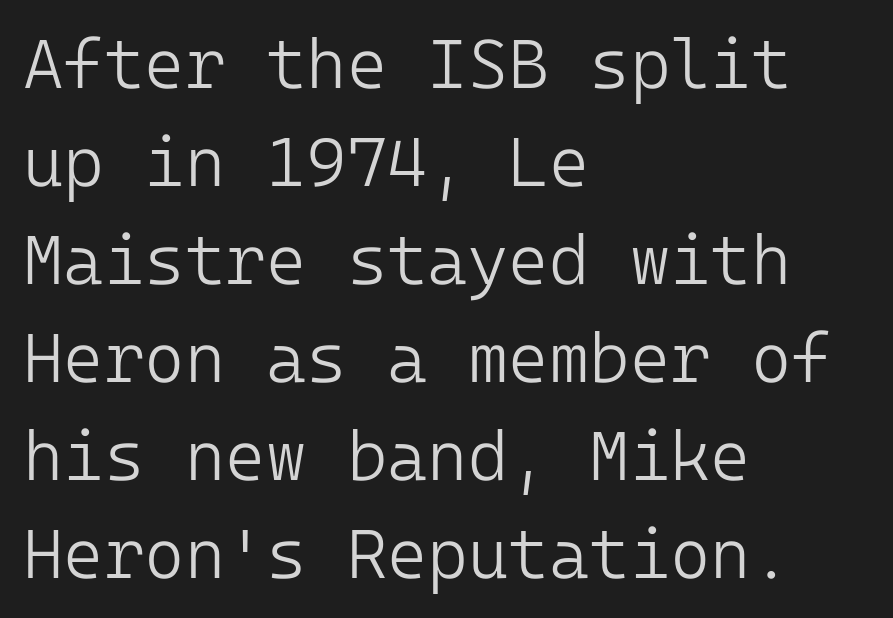
{"serif": "no", "italic": "no", "bold": "no", "weight": "light", "width": "normal", "stroke_contrast": "low", "x_height": "medium", "underline": "no", "align": "left", "line_spacing": "normal", "line_spacing_ratio": 1.42, "letter_spacing": "normal", "letter_spacing_em": 0.0, "glyph_px": 69}
